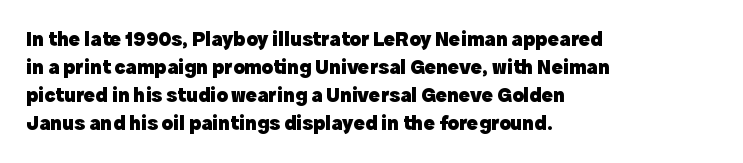
Q: Is the text bold? A: Yes.
Q: Is the text italic (slanted)? A: No, it is upright.
Q: Is the text underlined? A: No.
Q: How is the paragraph aligned? A: Left-aligned.
Q: Is the spacing between letters normal or unusually wide? A: Normal.
Q: Is the spacing between lines tight, normal or loose? A: Normal.
